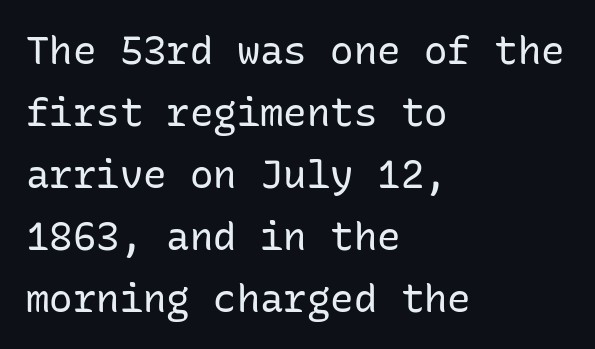
{"serif": "no", "italic": "no", "bold": "no", "weight": "regular", "width": "normal", "stroke_contrast": "low", "x_height": "medium", "monospaced": "yes", "underline": "no", "align": "left", "line_spacing": "normal", "line_spacing_ratio": 1.59, "letter_spacing": "normal", "letter_spacing_em": 0.0, "glyph_px": 39}
